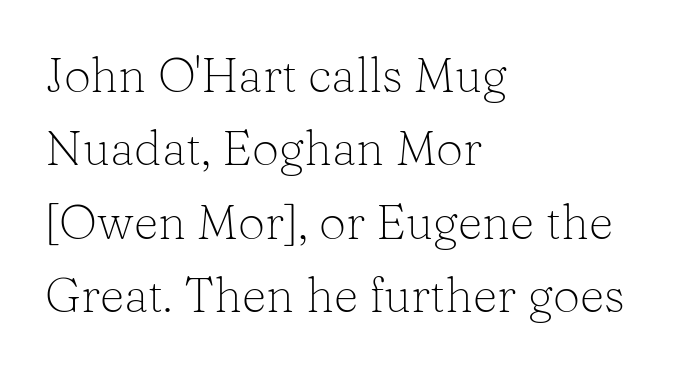
The image shows 48 px light serif type, upright; set left-aligned, normal line spacing (1.53x), normal letter spacing, not underlined; low stroke contrast and a medium x-height.
